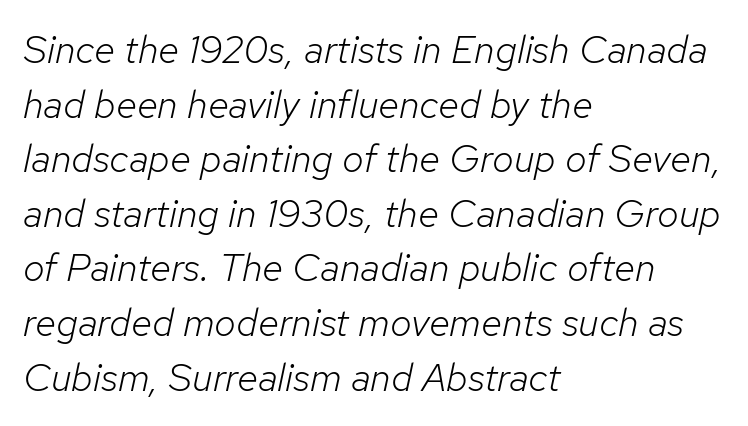
Q: Is the text bold? A: No.
Q: Is the text italic (slanted)? A: Yes, it leans right by about 12 degrees.
Q: Is the text underlined? A: No.
Q: How is the paragraph aligned? A: Left-aligned.
Q: Is the spacing between letters normal or unusually wide? A: Normal.
Q: Is the spacing between lines tight, normal or loose? A: Normal.
Q: Width (condensed, normal, or wide)? A: Normal.
Q: Stroke contrast? A: Low.
Q: x-height? A: Medium.
Q: Monospaced? A: No.
